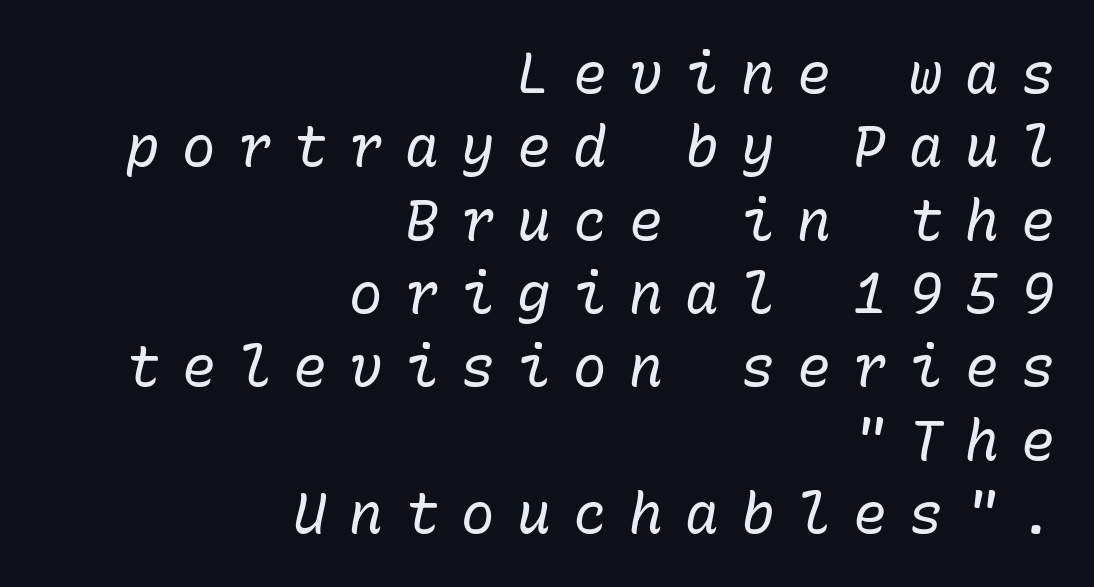
The image shows 56 px regular-weight type, italic (leaning right), monospaced; set right-aligned, normal line spacing (1.31x), unusually wide letter spacing (+0.4 em), not underlined; low stroke contrast and a medium x-height.
